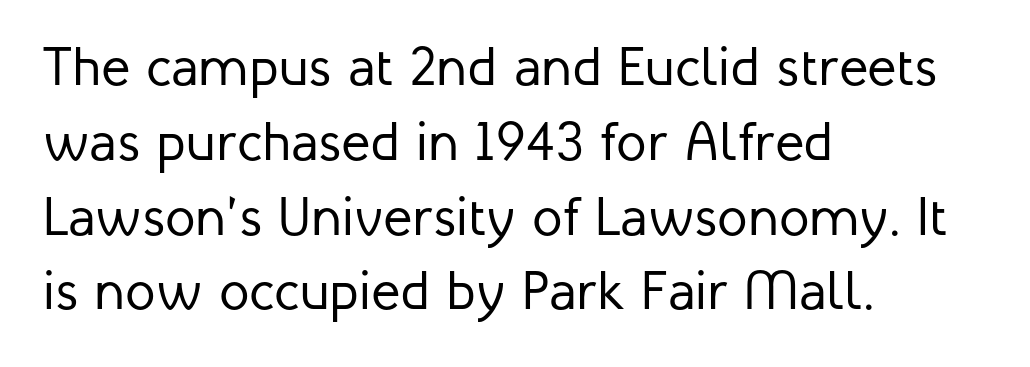
{"serif": "no", "italic": "no", "bold": "no", "weight": "regular", "width": "normal", "stroke_contrast": "low", "x_height": "medium", "monospaced": "no", "underline": "no", "align": "left", "line_spacing": "normal", "line_spacing_ratio": 1.36, "letter_spacing": "normal", "letter_spacing_em": 0.0, "glyph_px": 55}
